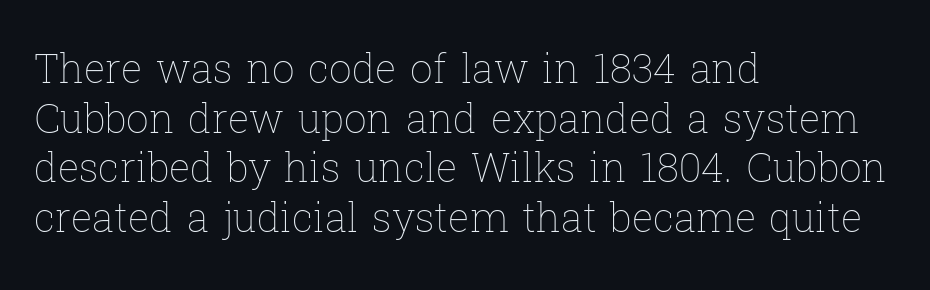
{"italic": "no", "bold": "no", "weight": "thin", "width": "normal", "stroke_contrast": "low", "x_height": "medium", "monospaced": "no", "underline": "no", "align": "left", "line_spacing_ratio": 1.24, "letter_spacing": "normal", "letter_spacing_em": 0.0, "glyph_px": 40}
